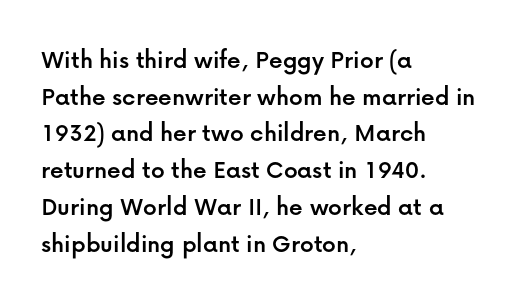
Q: Is the text italic (slanted)? A: No, it is upright.
Q: Is the text underlined? A: No.
Q: How is the paragraph aligned? A: Left-aligned.
Q: Is the spacing between letters normal or unusually wide? A: Normal.
Q: Is the spacing between lines tight, normal or loose? A: Normal.
